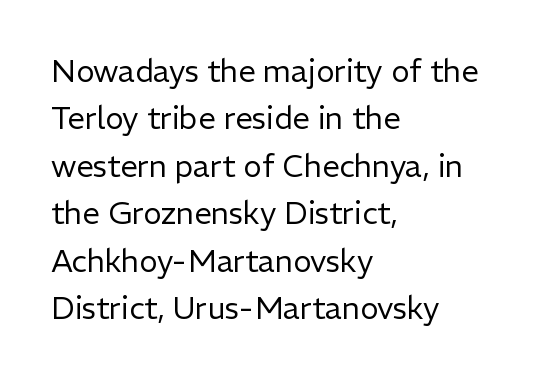
Q: Is the text bold? A: No.
Q: Is the text italic (slanted)? A: No, it is upright.
Q: Is the typeface a serif or a sans-serif typeface? A: Sans-serif.
Q: Is the text underlined? A: No.
Q: How is the paragraph aligned? A: Left-aligned.
Q: Is the spacing between letters normal or unusually wide? A: Normal.
Q: Is the spacing between lines tight, normal or loose? A: Normal.
Q: Width (condensed, normal, or wide)? A: Normal.
Q: Stroke contrast? A: Low.
Q: x-height? A: Medium.
Q: Monospaced? A: No.
